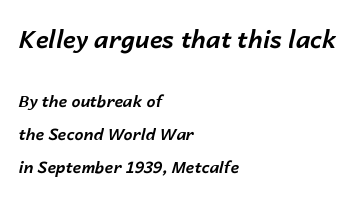
The image shows 24 px bold type, italic (leaning right); set left-aligned, loose line spacing (2.06x), normal letter spacing, not underlined; the first (top) block is 1.5x larger.
